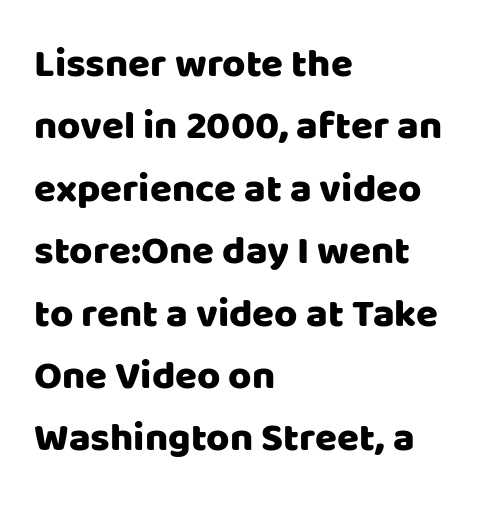
Nope, not italic — everything's standing straight. Evenly set lines give the paragraph a standard silhouette. Lines of text with bare space underneath. Characters follow at the spacing the type designer built in.
